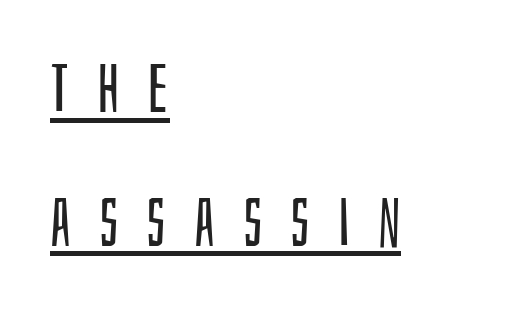
{"serif": "no", "italic": "no", "bold": "no", "weight": "regular", "width": "condensed", "stroke_contrast": "low", "x_height": "large", "monospaced": "no", "underline": "yes", "align": "left", "line_spacing": "loose", "line_spacing_ratio": 1.97, "letter_spacing": "wide", "letter_spacing_em": 0.41, "glyph_px": 68}
